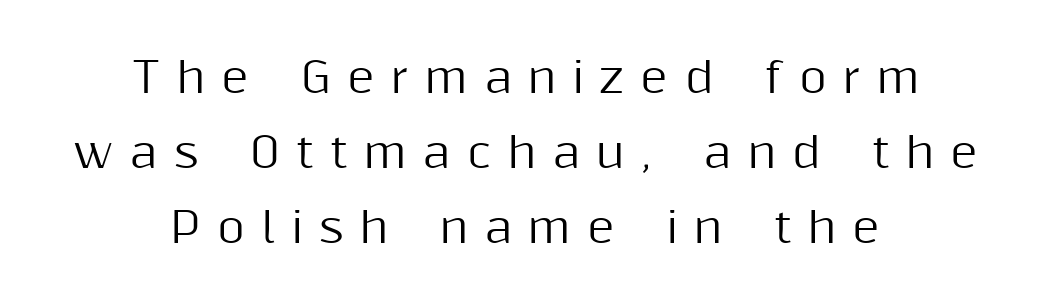
{"serif": "no", "italic": "no", "width": "normal", "stroke_contrast": "medium", "x_height": "medium", "monospaced": "no", "underline": "no", "align": "center", "line_spacing_ratio": 1.78, "letter_spacing": "wide", "letter_spacing_em": 0.39, "glyph_px": 42}
